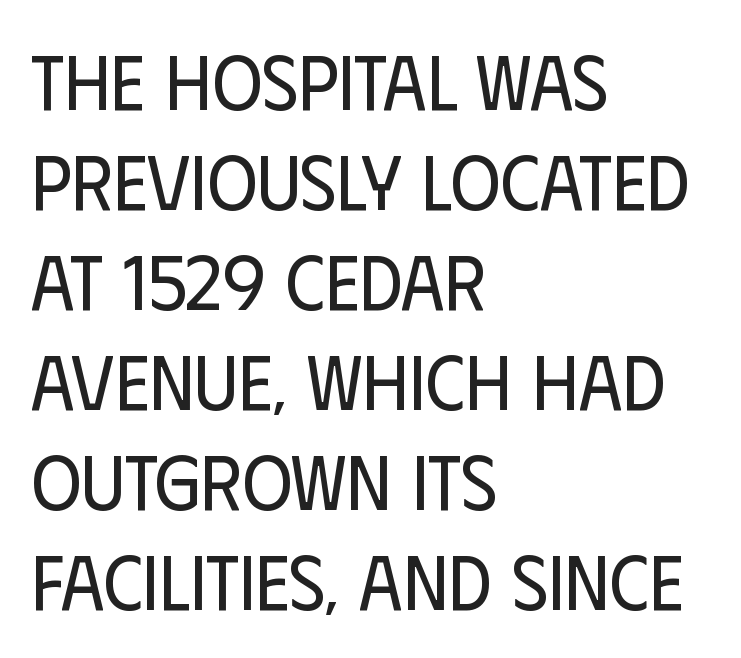
Q: Is the text bold? A: No.
Q: Is the text italic (slanted)? A: No, it is upright.
Q: Is the typeface a serif or a sans-serif typeface? A: Sans-serif.
Q: Is the text underlined? A: No.
Q: How is the paragraph aligned? A: Left-aligned.
Q: Is the spacing between letters normal or unusually wide? A: Normal.
Q: Is the spacing between lines tight, normal or loose? A: Normal.
Q: Width (condensed, normal, or wide)? A: Condensed.
Q: Stroke contrast? A: Low.
Q: x-height? A: Large.
Q: Monospaced? A: No.
